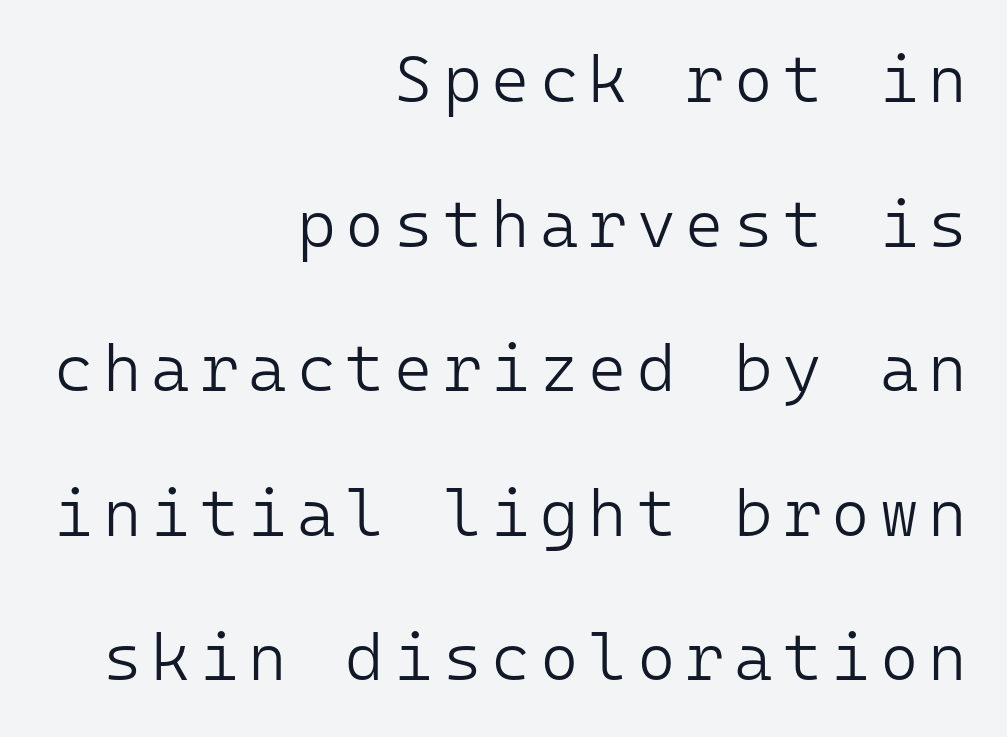
Q: Is the text bold? A: No.
Q: Is the text italic (slanted)? A: No, it is upright.
Q: Is the typeface a serif or a sans-serif typeface? A: Sans-serif.
Q: Is the text underlined? A: No.
Q: How is the paragraph aligned? A: Right-aligned.
Q: Is the spacing between lines tight, normal or loose? A: Loose.
Q: Width (condensed, normal, or wide)? A: Normal.
Q: Stroke contrast? A: Low.
Q: x-height? A: Medium.
Q: Monospaced? A: Yes.
